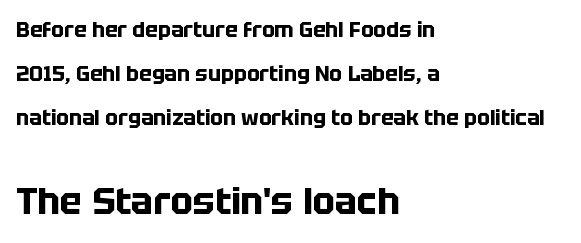
The image shows 37 px bold sans-serif type, upright; set left-aligned, loose line spacing (2.09x), normal letter spacing, not underlined; the second (bottom) block is 1.76x larger; low stroke contrast and a large x-height.
